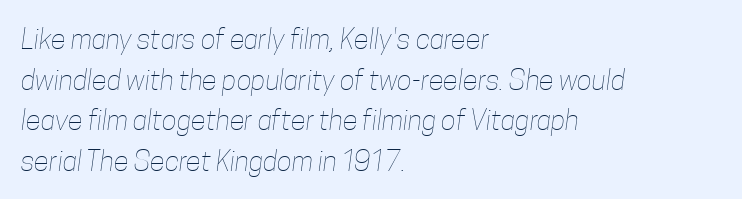
{"bold": "no", "weight": "thin", "width": "condensed", "stroke_contrast": "low", "x_height": "medium", "monospaced": "no", "underline": "no", "align": "left", "line_spacing": "normal", "line_spacing_ratio": 1.45, "letter_spacing": "normal", "letter_spacing_em": 0.0, "glyph_px": 28}
